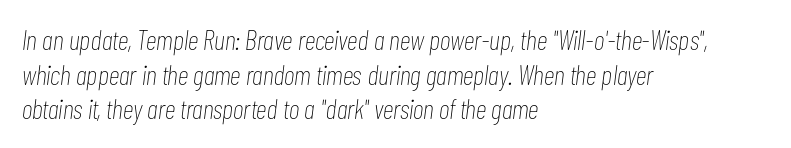
Q: Is the text bold? A: No.
Q: Is the text italic (slanted)? A: Yes, it leans right by about 7 degrees.
Q: Is the text underlined? A: No.
Q: How is the paragraph aligned? A: Left-aligned.
Q: Is the spacing between letters normal or unusually wide? A: Normal.
Q: Width (condensed, normal, or wide)? A: Condensed.
Q: Stroke contrast? A: Low.
Q: x-height? A: Medium.
Q: Monospaced? A: No.
